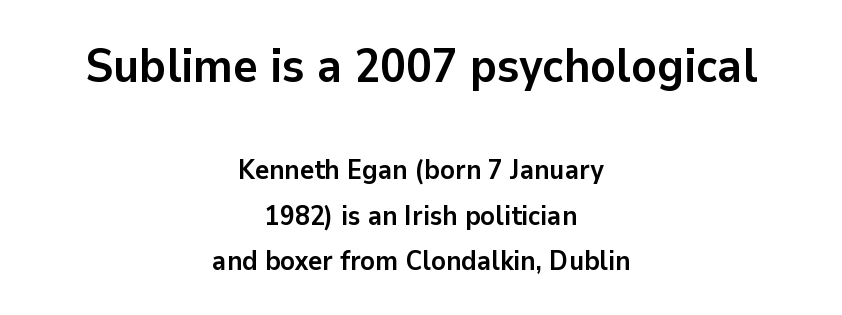
The image shows 47 px semibold sans-serif type, upright; set centered, normal line spacing (1.69x), normal letter spacing, not underlined; the first (top) block is 1.74x larger; low stroke contrast and a medium x-height.
